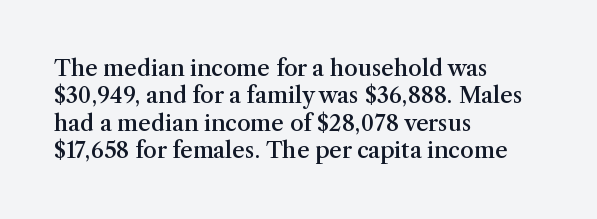
Horizontal bands of white between lines are of average thickness. The rendering keeps characters at their native spacing. The rendering anchors every line to the left-hand side. The type sits square on the baseline with zero lean.
